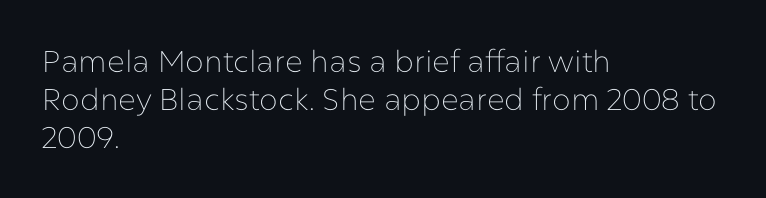
The image shows 30 px thin sans-serif type, upright; set left-aligned, normal line spacing (1.26x), normal letter spacing, not underlined; low stroke contrast and a medium x-height.
